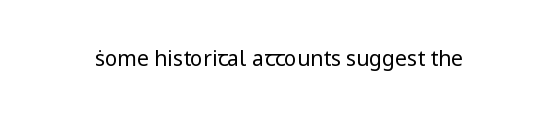
The passage shown is not underscored anywhere. The font's upright variant was chosen for this text. Stems here are at most as thick as an everyday book face. Observe the ordinary spacing: letters are neighbours, not strangers.
